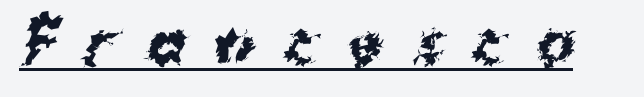
{"serif": "no", "bold": "yes", "weight": "bold", "width": "normal", "stroke_contrast": "medium", "x_height": "medium", "monospaced": "no", "underline": "yes", "letter_spacing": "wide", "letter_spacing_em": 0.5, "glyph_px": 58}
